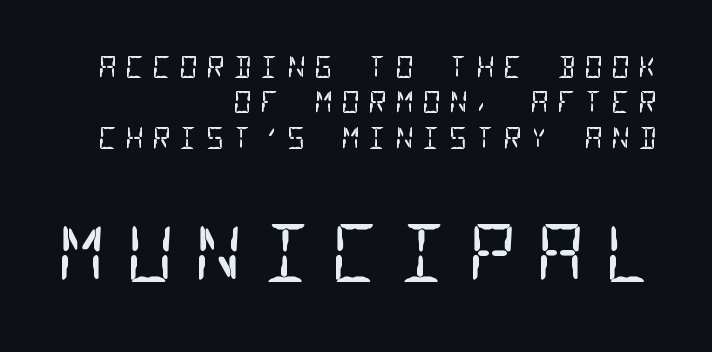
{"serif": "no", "bold": "no", "weight": "regular", "width": "condensed", "stroke_contrast": "low", "x_height": "large", "monospaced": "yes", "underline": "no", "align": "right", "line_spacing_ratio": 1.18, "letter_spacing": "wide", "letter_spacing_em": 0.25, "larger_block": "second", "size_ratio": 2.53, "glyph_px": 76}
